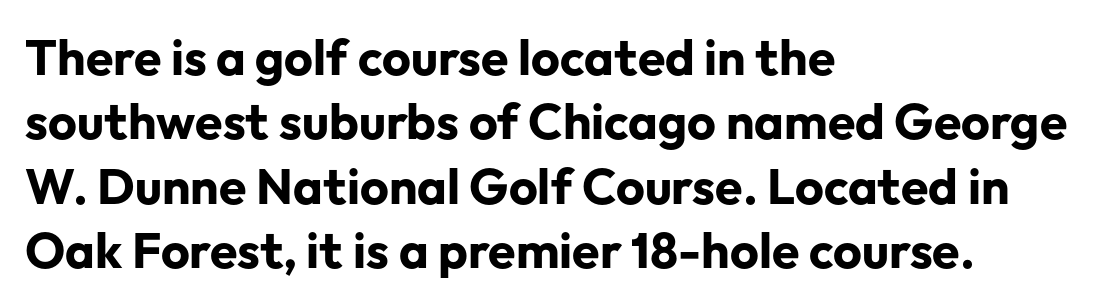
The image shows 50 px bold sans-serif type, upright; set left-aligned, normal line spacing (1.29x), normal letter spacing, not underlined; low stroke contrast and a medium x-height.
